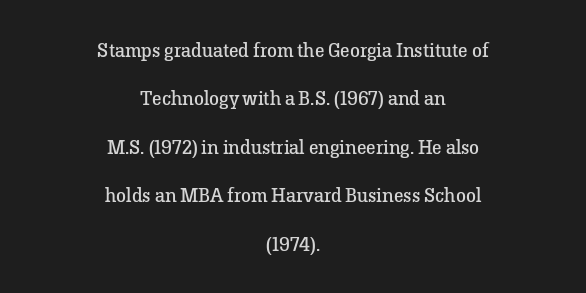
Q: Is the text bold? A: No.
Q: Is the text italic (slanted)? A: No, it is upright.
Q: Is the text underlined? A: No.
Q: How is the paragraph aligned? A: Centered.
Q: Is the spacing between letters normal or unusually wide? A: Normal.
Q: Is the spacing between lines tight, normal or loose? A: Loose.
